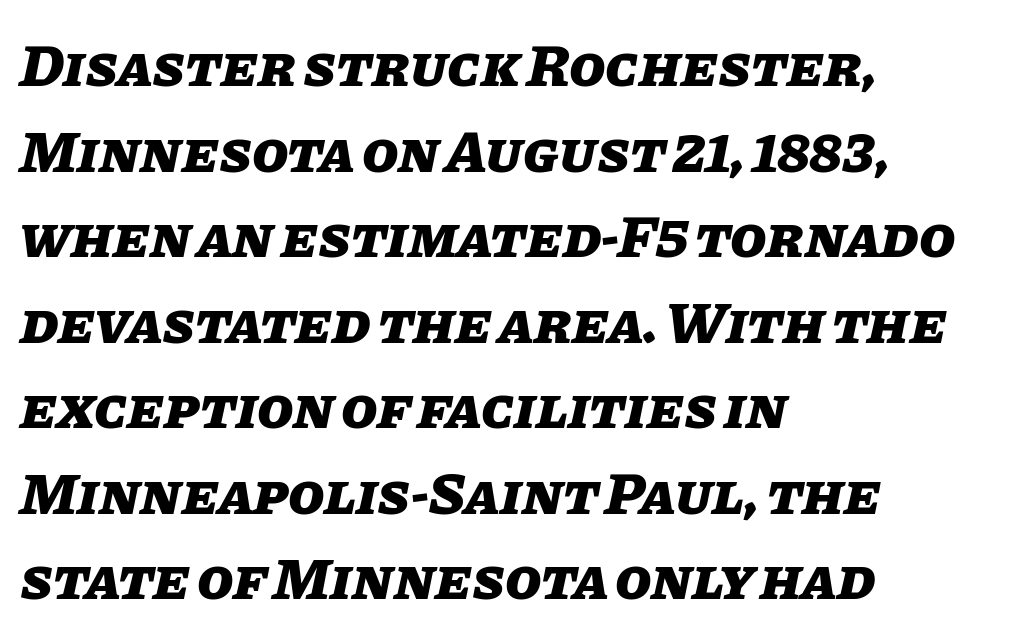
{"italic": "yes", "lean": "right", "slant_degrees": 11, "bold": "yes", "weight": "heavy", "width": "normal", "stroke_contrast": "low", "x_height": "large", "monospaced": "no", "underline": "no", "align": "left", "line_spacing": "normal", "line_spacing_ratio": 1.45, "letter_spacing": "normal", "letter_spacing_em": 0.0, "glyph_px": 59}
